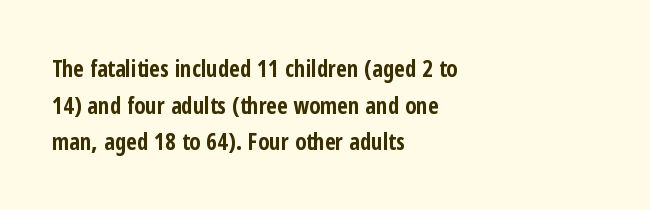
Q: Is the text bold? A: Yes.
Q: Is the text italic (slanted)? A: No, it is upright.
Q: Is the text underlined? A: No.
Q: How is the paragraph aligned? A: Left-aligned.
Q: Is the spacing between letters normal or unusually wide? A: Normal.
Q: Is the spacing between lines tight, normal or loose? A: Normal.
